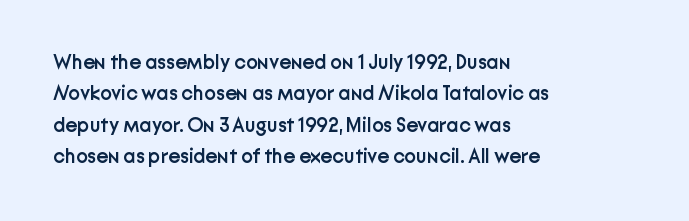
The image shows 20 px text type, upright; set left-aligned, normal line spacing (1.57x), normal letter spacing, not underlined.
